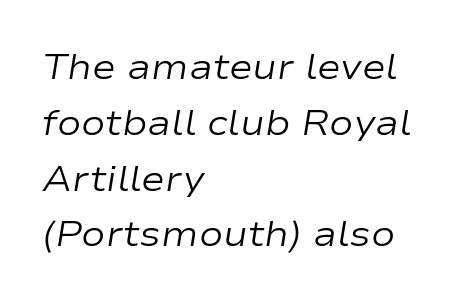
{"italic": "yes", "lean": "right", "slant_degrees": 9, "bold": "no", "weight": "regular", "width": "wide", "stroke_contrast": "low", "x_height": "medium", "monospaced": "no", "underline": "no", "align": "left", "line_spacing": "normal", "line_spacing_ratio": 1.55, "letter_spacing": "normal", "letter_spacing_em": 0.0, "glyph_px": 36}
